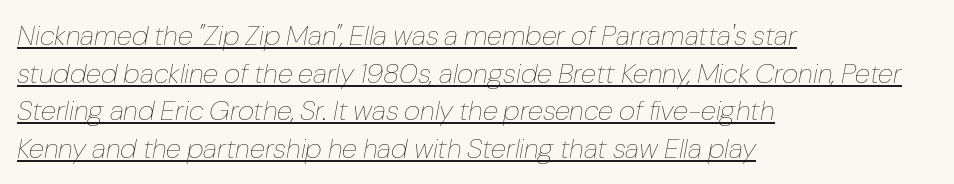
Q: Is the text bold? A: No.
Q: Is the text italic (slanted)? A: Yes, it leans right by about 10 degrees.
Q: Is the text underlined? A: Yes.
Q: How is the paragraph aligned? A: Left-aligned.
Q: Is the spacing between letters normal or unusually wide? A: Normal.
Q: Is the spacing between lines tight, normal or loose? A: Normal.
Q: Width (condensed, normal, or wide)? A: Normal.
Q: Stroke contrast? A: Low.
Q: x-height? A: Medium.
Q: Monospaced? A: No.
